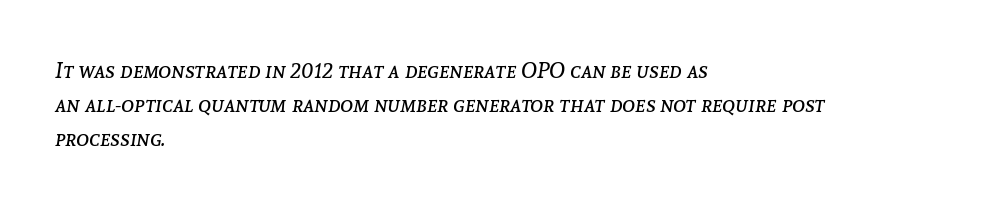
Yep, that's italic — everything's leaning. Does extra space separate the letters? No, they use regular spacing. Letters have the restrained weight of plain body copy at most. What's the leading like? Ordinary, nothing unusual. Honestly, there is no underline to notice here at all.
